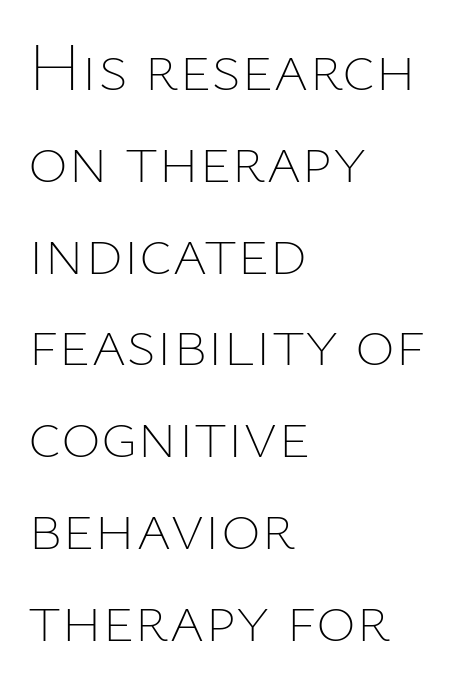
{"italic": "no", "bold": "no", "weight": "thin", "width": "normal", "stroke_contrast": "low", "x_height": "medium", "monospaced": "no", "underline": "no", "align": "left", "line_spacing": "normal", "line_spacing_ratio": 1.35, "letter_spacing": "normal", "letter_spacing_em": 0.0, "glyph_px": 68}
